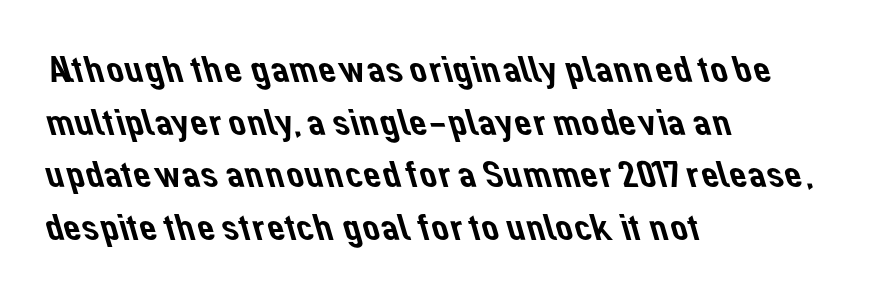
{"serif": "no", "width": "normal", "stroke_contrast": "low", "x_height": "medium", "monospaced": "no", "underline": "no", "align": "left", "line_spacing": "normal", "line_spacing_ratio": 1.35, "letter_spacing": "normal", "letter_spacing_em": 0.0, "glyph_px": 39}
